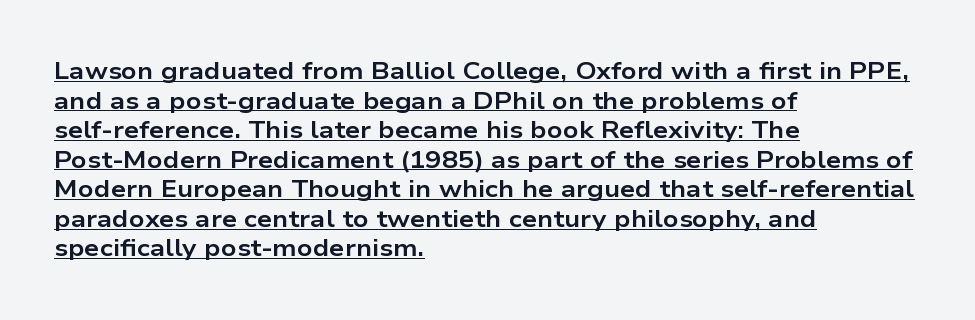
The passage shown is underscored from start to finish. There is no visible air inserted between adjacent glyphs. Heft: maximum for text — a bold. The type sits square on the baseline with zero lean. These lines are set flush left with a ragged right edge.
